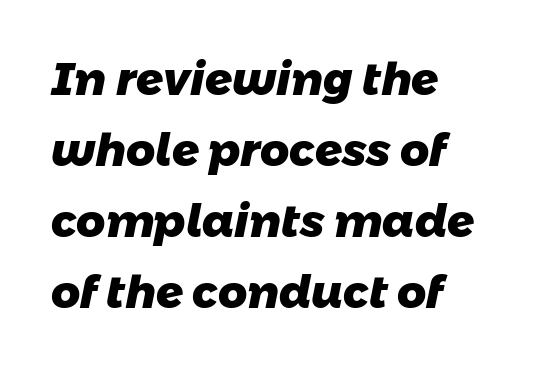
You could not count columns in this text — the font is proportionally spaced. Compared with typical body copy, the letter spacing here is the same. The designer left line spacing at the default. Every letter is thick-stroked: bold, no question.
